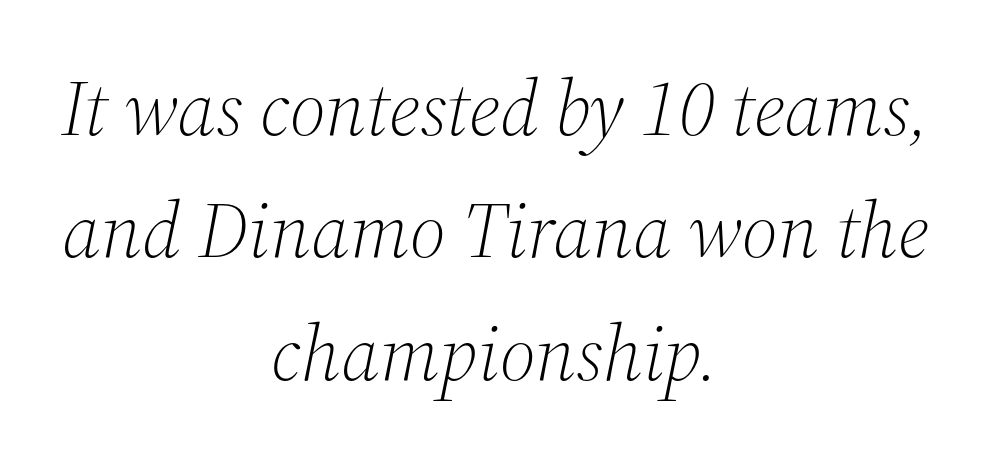
Q: Is the text bold? A: No.
Q: Is the text italic (slanted)? A: Yes, it leans right by about 12 degrees.
Q: Is the typeface a serif or a sans-serif typeface? A: Serif.
Q: Is the text underlined? A: No.
Q: How is the paragraph aligned? A: Centered.
Q: Is the spacing between letters normal or unusually wide? A: Normal.
Q: Is the spacing between lines tight, normal or loose? A: Normal.
Q: Width (condensed, normal, or wide)? A: Normal.
Q: Stroke contrast? A: Medium.
Q: x-height? A: Medium.
Q: Monospaced? A: No.
